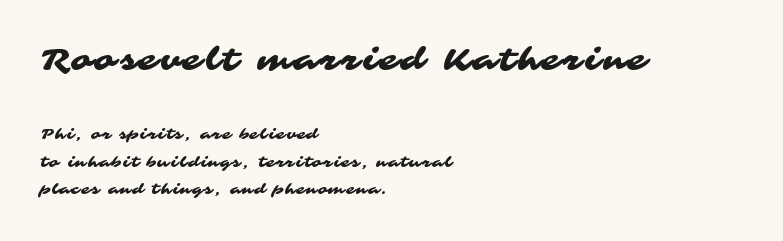
The image shows 30 px wide sans-serif type; set left-aligned, loose line spacing (1.99x), not underlined; the first (top) block is 2.14x larger; medium stroke contrast and a medium x-height.
